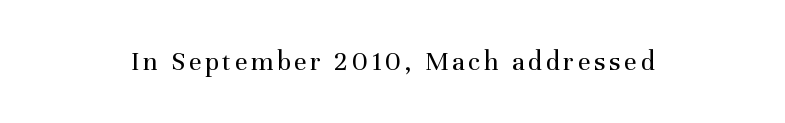
The image shows 28 px regular-weight serif type, upright; set not underlined; medium stroke contrast and a medium x-height.
